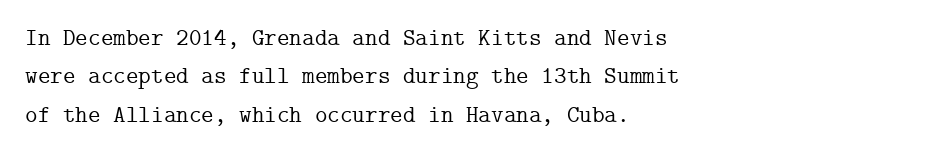
The image shows 24 px text type, upright; set left-aligned, normal line spacing (1.6x), normal letter spacing, not underlined.
